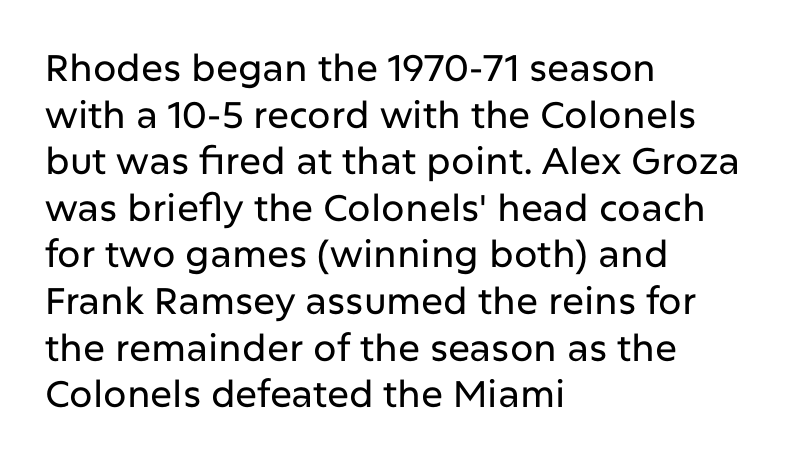
{"serif": "no", "italic": "no", "width": "normal", "stroke_contrast": "low", "x_height": "medium", "monospaced": "no", "underline": "no", "align": "left", "line_spacing": "normal", "line_spacing_ratio": 1.26, "letter_spacing": "normal", "letter_spacing_em": 0.0, "glyph_px": 37}
